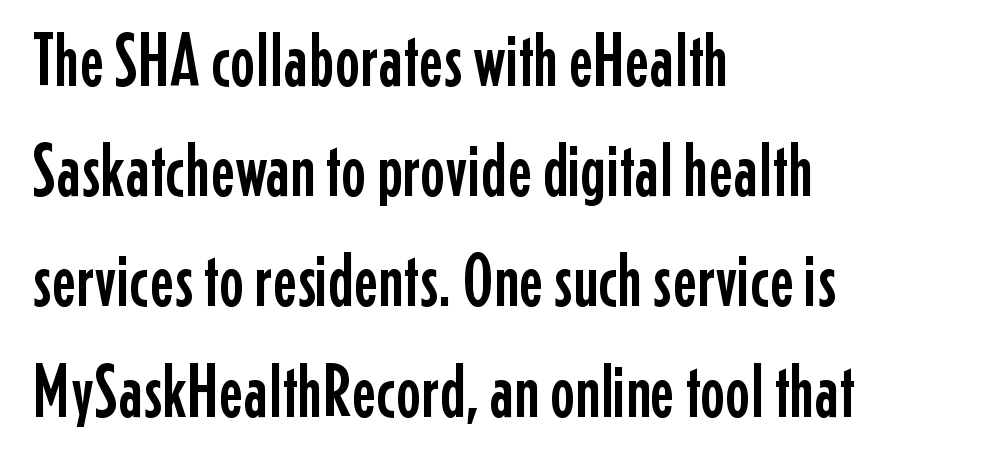
Q: Is the text italic (slanted)? A: No, it is upright.
Q: Is the typeface a serif or a sans-serif typeface? A: Sans-serif.
Q: Is the text underlined? A: No.
Q: How is the paragraph aligned? A: Left-aligned.
Q: Is the spacing between letters normal or unusually wide? A: Normal.
Q: Is the spacing between lines tight, normal or loose? A: Normal.
Q: Width (condensed, normal, or wide)? A: Condensed.
Q: Stroke contrast? A: Low.
Q: x-height? A: Medium.
Q: Monospaced? A: No.
